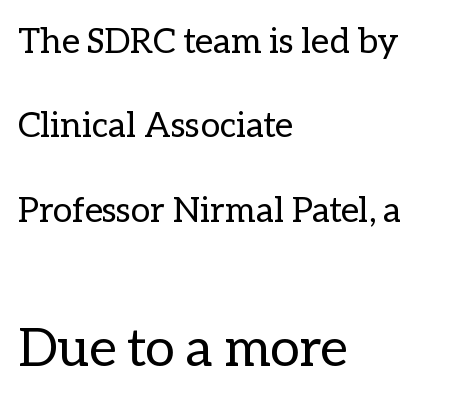
On a weight scale, this lands at 450 or below. Does the copy run flush right? No — it runs flush left. The specimen omits any rule beneath the text block's lines. Note the varied advance widths — an 'i' is clearly narrower than an 'm'.
